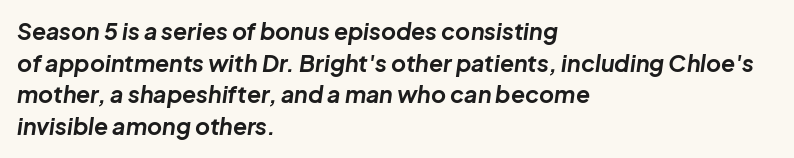
A typesetter would call this leading conventional body-copy spacing. The whole block is typeset with a tilt. These lines are set flush left with a ragged right edge. The letters are bold, with thick, heavy strokes.
